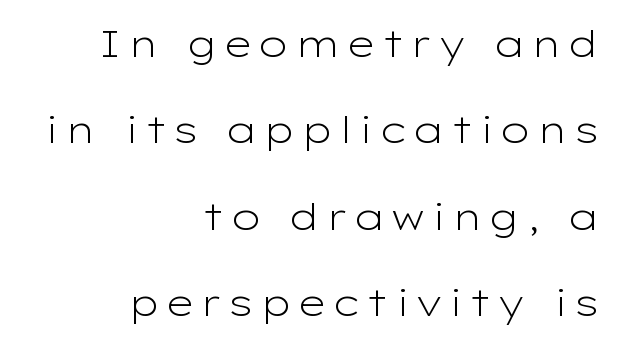
{"serif": "no", "italic": "no", "bold": "no", "weight": "light", "width": "wide", "stroke_contrast": "low", "x_height": "medium", "monospaced": "no", "underline": "no", "align": "right", "line_spacing": "loose", "line_spacing_ratio": 2.27, "glyph_px": 38}
